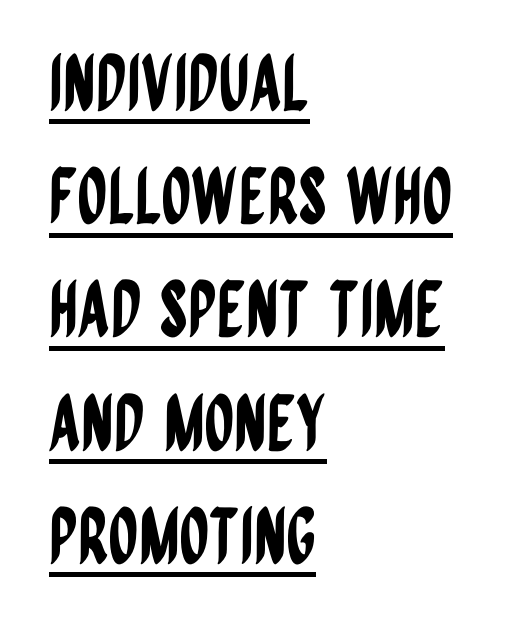
The ragged edge is on the right, which tells us the setting is flush left. Successive baselines arrive at the customary interval. Classification — sans serif. Note the varied advance widths — an 'i' is clearly narrower than an 'm'.
